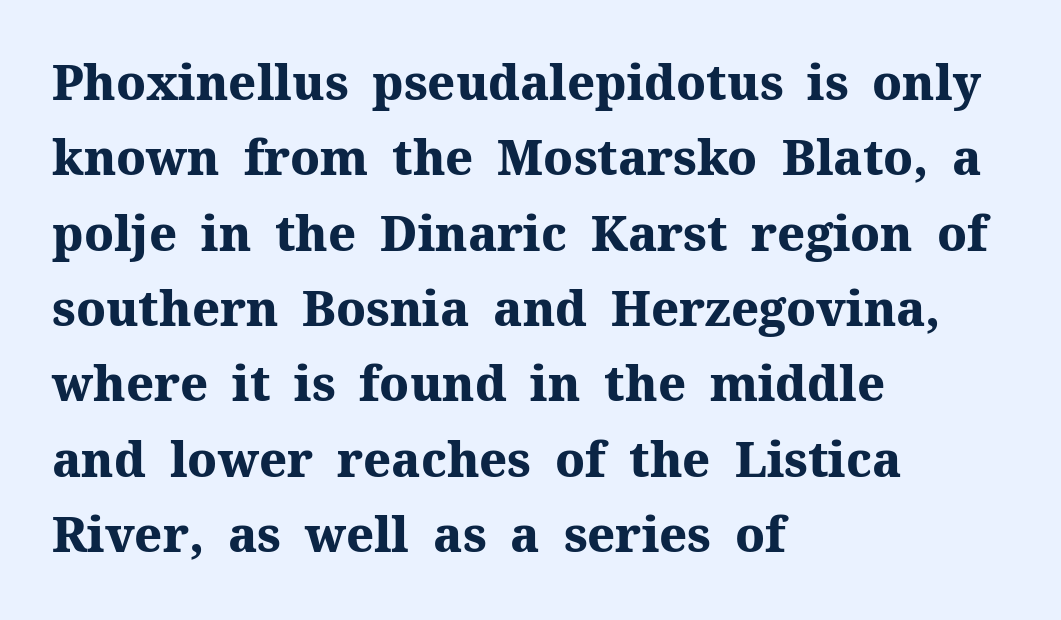
Q: Is the text bold? A: Yes.
Q: Is the text italic (slanted)? A: No, it is upright.
Q: Is the typeface a serif or a sans-serif typeface? A: Serif.
Q: Is the text underlined? A: No.
Q: How is the paragraph aligned? A: Left-aligned.
Q: Is the spacing between letters normal or unusually wide? A: Normal.
Q: Is the spacing between lines tight, normal or loose? A: Normal.
Q: Width (condensed, normal, or wide)? A: Normal.
Q: Stroke contrast? A: Medium.
Q: x-height? A: Medium.
Q: Monospaced? A: No.
